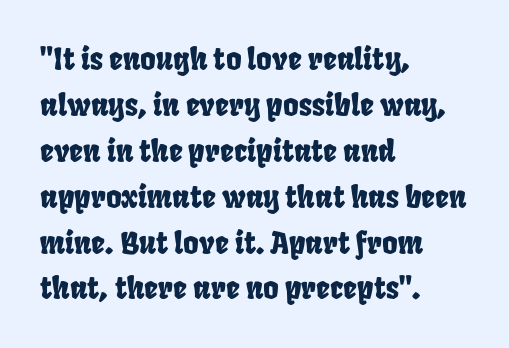
Q: Is the text underlined? A: No.
Q: How is the paragraph aligned? A: Left-aligned.
Q: Is the spacing between letters normal or unusually wide? A: Normal.
Q: Is the spacing between lines tight, normal or loose? A: Normal.
Q: Width (condensed, normal, or wide)? A: Condensed.
Q: Stroke contrast? A: Low.
Q: x-height? A: Large.
Q: Monospaced? A: No.
